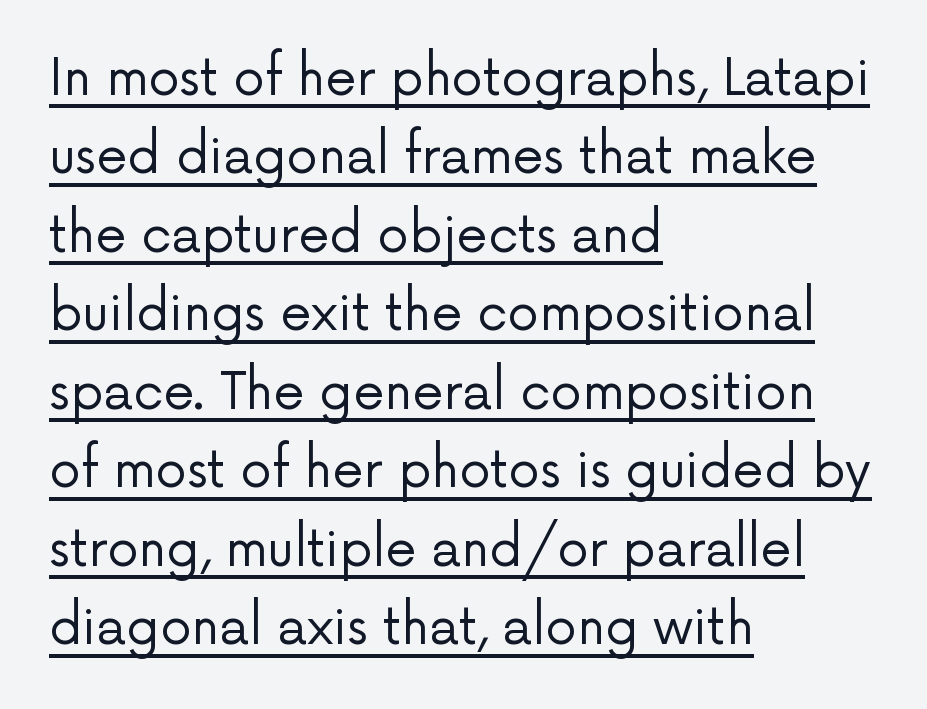
Q: Is the text bold? A: No.
Q: Is the text italic (slanted)? A: No, it is upright.
Q: Is the typeface a serif or a sans-serif typeface? A: Sans-serif.
Q: Is the text underlined? A: Yes.
Q: How is the paragraph aligned? A: Left-aligned.
Q: Is the spacing between letters normal or unusually wide? A: Normal.
Q: Is the spacing between lines tight, normal or loose? A: Normal.
Q: Width (condensed, normal, or wide)? A: Normal.
Q: Stroke contrast? A: Low.
Q: x-height? A: Medium.
Q: Monospaced? A: No.
